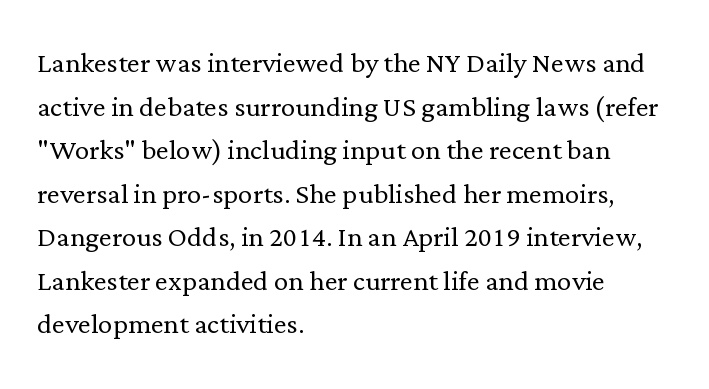
The image shows 36 px light serif type, upright; set left-aligned, line spacing 1.21x, normal letter spacing, not underlined; low stroke contrast and a medium x-height.
